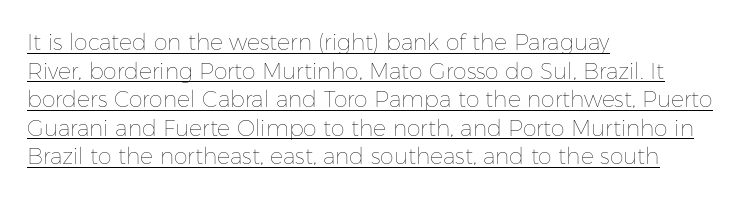
{"italic": "no", "bold": "no", "underline": "yes", "align": "left", "line_spacing": "normal", "line_spacing_ratio": 1.3, "letter_spacing": "normal", "letter_spacing_em": 0.0, "glyph_px": 22}
